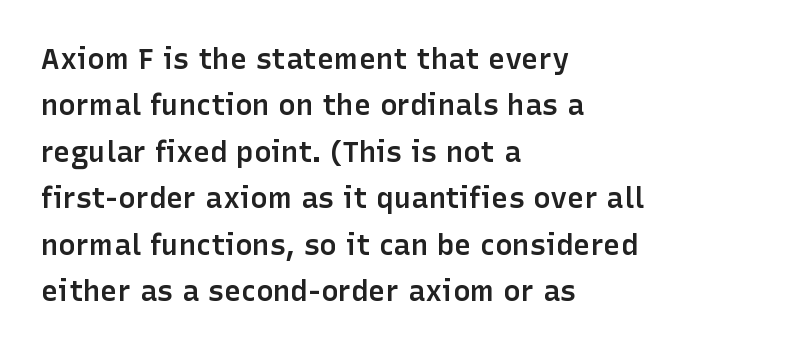
Q: Is the text bold? A: Semi-bold.
Q: Is the text italic (slanted)? A: No, it is upright.
Q: Is the typeface a serif or a sans-serif typeface? A: Sans-serif.
Q: Is the text underlined? A: No.
Q: How is the paragraph aligned? A: Left-aligned.
Q: Is the spacing between letters normal or unusually wide? A: Normal.
Q: Is the spacing between lines tight, normal or loose? A: Normal.
Q: Width (condensed, normal, or wide)? A: Normal.
Q: Stroke contrast? A: Low.
Q: x-height? A: Medium.
Q: Monospaced? A: No.
